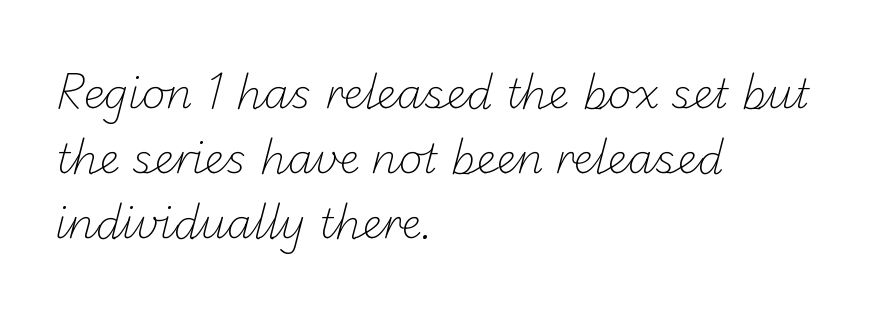
Q: Is the text bold? A: No.
Q: Is the typeface a serif or a sans-serif typeface? A: Sans-serif.
Q: Is the text underlined? A: No.
Q: How is the paragraph aligned? A: Left-aligned.
Q: Is the spacing between letters normal or unusually wide? A: Normal.
Q: Is the spacing between lines tight, normal or loose? A: Normal.
Q: Width (condensed, normal, or wide)? A: Normal.
Q: Stroke contrast? A: Low.
Q: x-height? A: Small.
Q: Monospaced? A: No.
